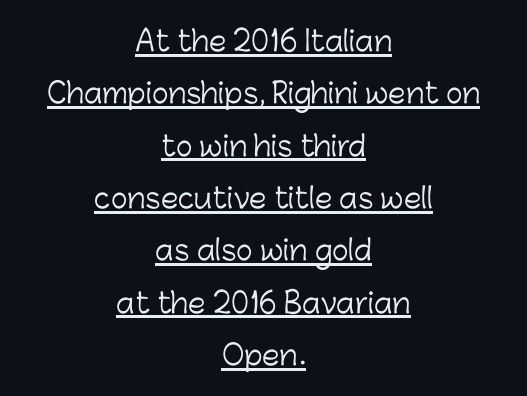
How are the letters spaced? Ordinarily, with no added tracking. Caption: face not bold, strokes unweighted. The passage is arranged like a title page — every line centered. The letters advance in unequal steps, a hallmark of proportional type.
